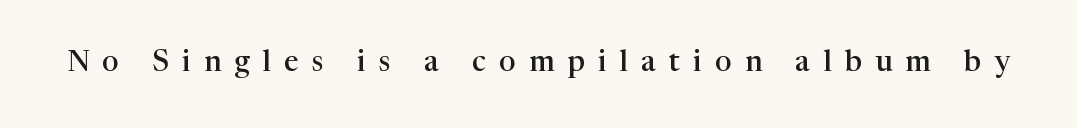
{"serif": "yes", "italic": "no", "bold": "semi", "weight": "semibold", "width": "normal", "stroke_contrast": "high", "x_height": "medium", "monospaced": "no", "underline": "no", "letter_spacing": "wide", "letter_spacing_em": 0.46, "glyph_px": 29}
